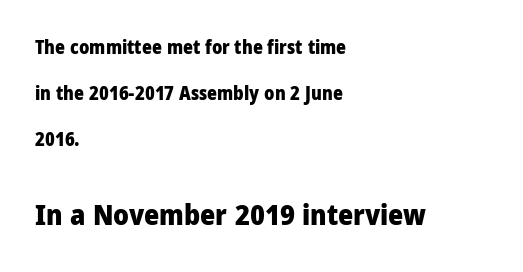
Q: Is the text bold? A: Yes.
Q: Is the text italic (slanted)? A: No, it is upright.
Q: Is the typeface a serif or a sans-serif typeface? A: Sans-serif.
Q: Is the text underlined? A: No.
Q: How is the paragraph aligned? A: Left-aligned.
Q: Is the spacing between letters normal or unusually wide? A: Normal.
Q: Is the spacing between lines tight, normal or loose? A: Loose.
Q: Which block of text is set in a larger size, the first (top) or the second (bottom)? A: The second (bottom) one.
Q: Width (condensed, normal, or wide)? A: Condensed.
Q: Stroke contrast? A: Low.
Q: x-height? A: Large.
Q: Monospaced? A: No.
